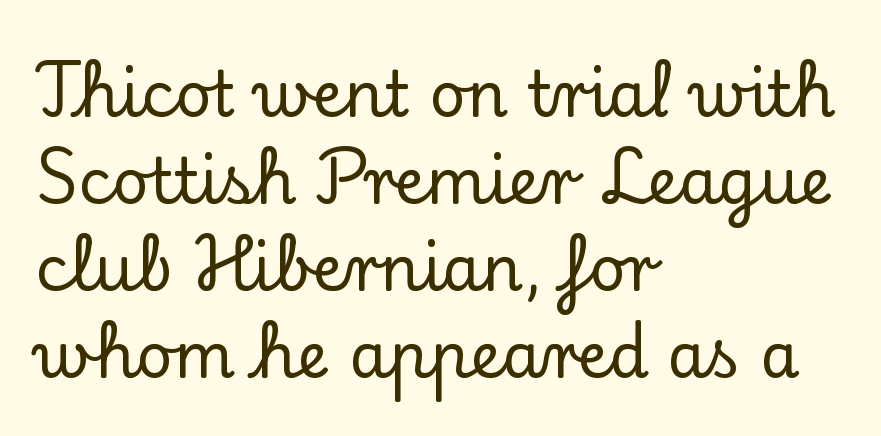
The image shows 63 px serif type, upright; set left-aligned, normal line spacing (1.38x), normal letter spacing, not underlined; low stroke contrast and a small x-height.
